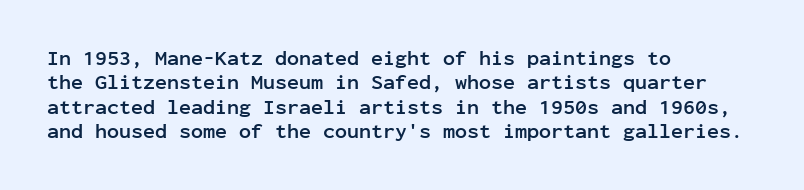
In terms of weight, the rendering is a true, heavy bold. In CSS terms this would be text-align: left. This rendering leaves character spacing at its baseline value. Honestly, there is no underline to notice here at all. The typography opts for an upright posture over an oblique one.
